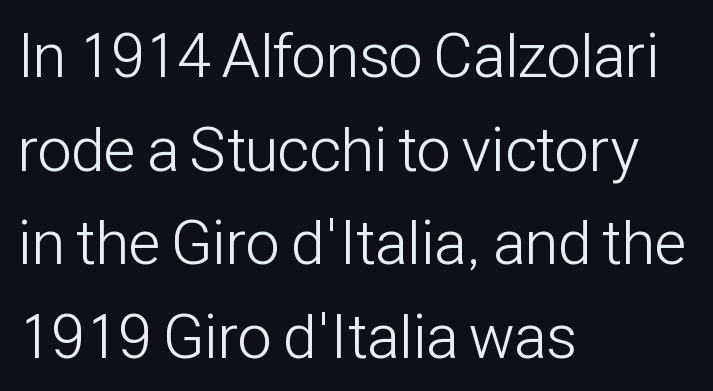
Q: Is the text bold? A: No.
Q: Is the text italic (slanted)? A: No, it is upright.
Q: Is the typeface a serif or a sans-serif typeface? A: Sans-serif.
Q: Is the text underlined? A: No.
Q: How is the paragraph aligned? A: Left-aligned.
Q: Is the spacing between letters normal or unusually wide? A: Normal.
Q: Is the spacing between lines tight, normal or loose? A: Normal.
Q: Width (condensed, normal, or wide)? A: Condensed.
Q: Stroke contrast? A: Low.
Q: x-height? A: Medium.
Q: Monospaced? A: No.
